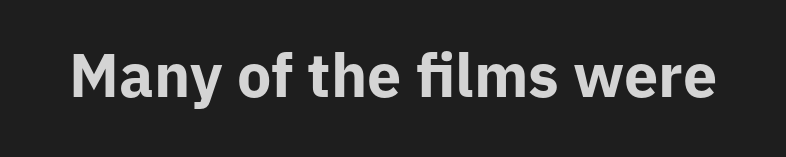
The image shows 61 px bold sans-serif type, upright; set normal letter spacing, not underlined; low stroke contrast and a medium x-height.
